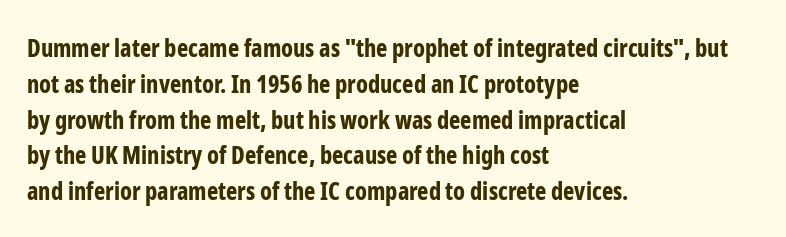
Italic: no, the glyphs are upright roman. Reading down the column, the eye jumps a familiar distance to each next line. Each row of text sits above clean, open space. Chunky letters — that's bold for sure.
